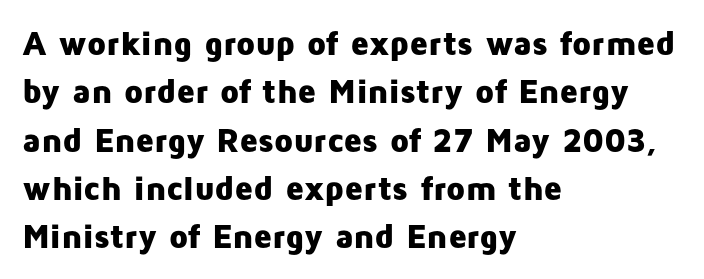
The image shows 34 px heavy sans-serif type, upright; set left-aligned, normal line spacing (1.42x), normal letter spacing, not underlined; low stroke contrast and a medium x-height.
